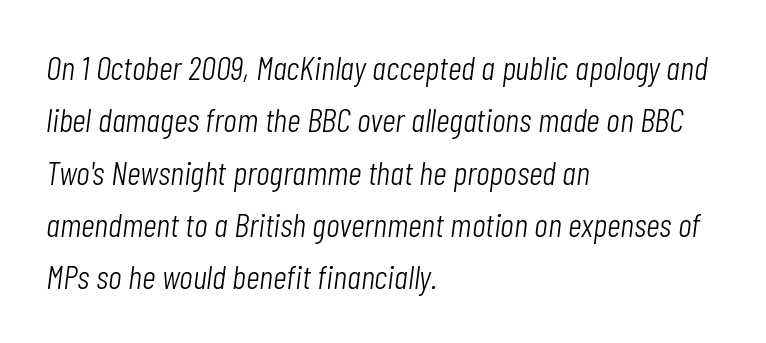
The image shows 34 px light, condensed type, italic (leaning right); set left-aligned, normal line spacing (1.54x), normal letter spacing, not underlined; low stroke contrast and a medium x-height.
